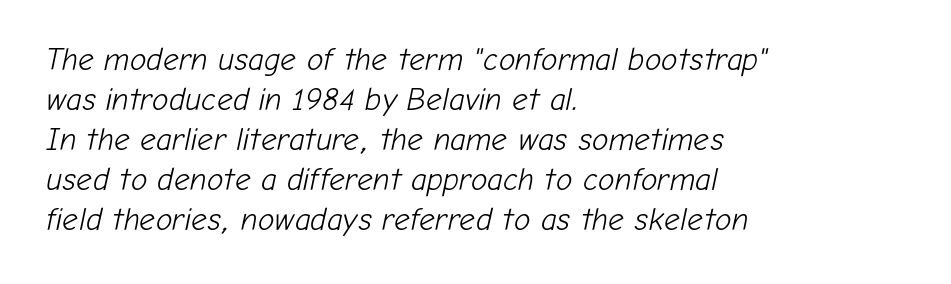
{"italic": "yes", "lean": "right", "slant_degrees": 12, "bold": "no", "weight": "light", "width": "normal", "stroke_contrast": "low", "x_height": "medium", "monospaced": "no", "underline": "no", "align": "left", "line_spacing": "normal", "line_spacing_ratio": 1.29, "letter_spacing": "normal", "letter_spacing_em": 0.0, "glyph_px": 31}
